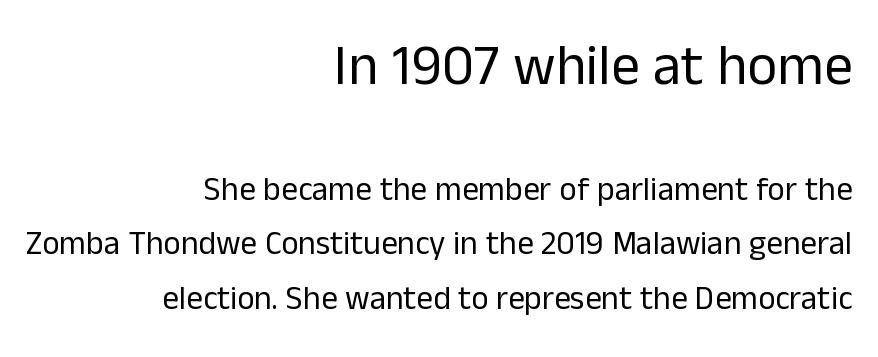
The image shows 57 px regular-weight sans-serif type, upright; set right-aligned, normal line spacing (1.65x), normal letter spacing, not underlined; the first (top) block is 1.73x larger; low stroke contrast and a medium x-height.
